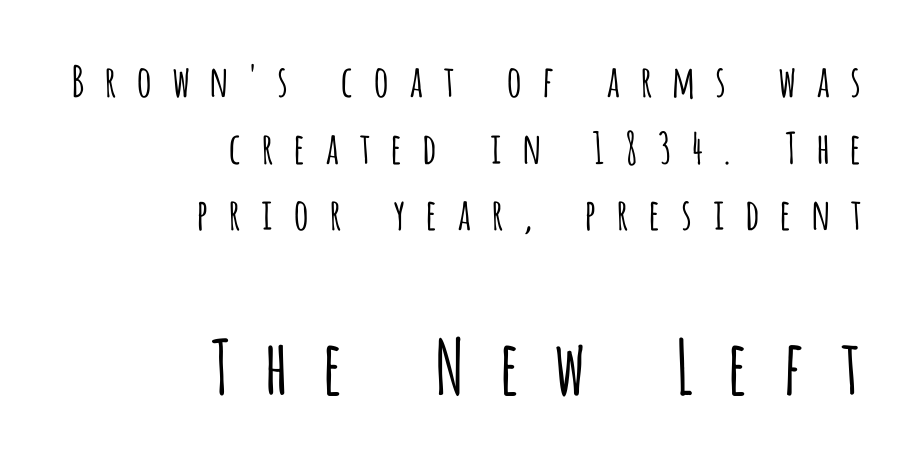
The image shows 75 px light, condensed sans-serif type, upright; set right-aligned, normal line spacing (1.55x), unusually wide letter spacing (+0.4 em), not underlined; the second (bottom) block is 1.74x larger; low stroke contrast and a large x-height.
